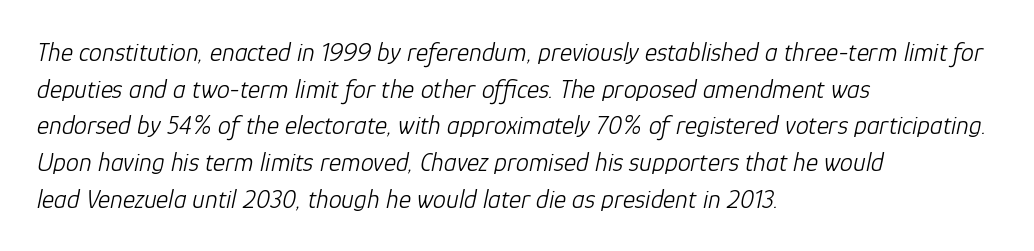
Q: Is the text bold? A: No.
Q: Is the text italic (slanted)? A: Yes, it leans right by about 12 degrees.
Q: Is the text underlined? A: No.
Q: How is the paragraph aligned? A: Left-aligned.
Q: Is the spacing between letters normal or unusually wide? A: Normal.
Q: Is the spacing between lines tight, normal or loose? A: Normal.
